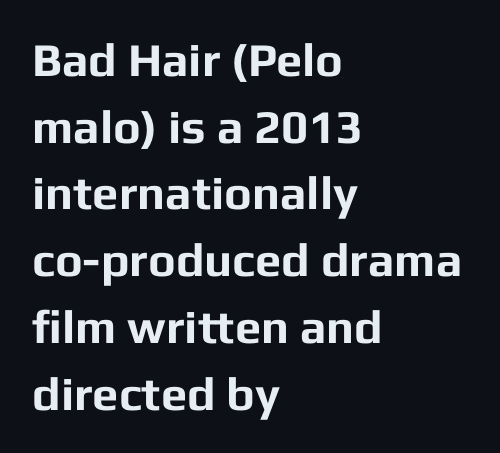
{"serif": "no", "italic": "no", "bold": "yes", "weight": "bold", "width": "normal", "stroke_contrast": "low", "x_height": "medium", "monospaced": "no", "underline": "no", "align": "left", "line_spacing": "normal", "line_spacing_ratio": 1.42, "letter_spacing": "normal", "letter_spacing_em": 0.0, "glyph_px": 47}
